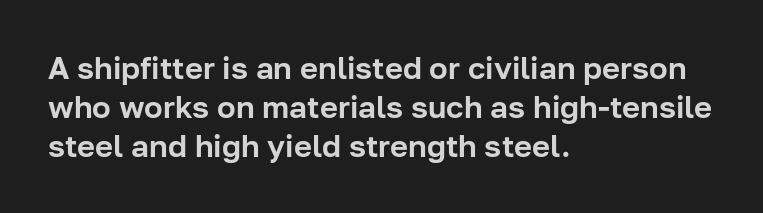
The image shows 31 px sans-serif type, upright; set left-aligned, normal line spacing (1.26x), normal letter spacing, not underlined; low stroke contrast and a medium x-height.
